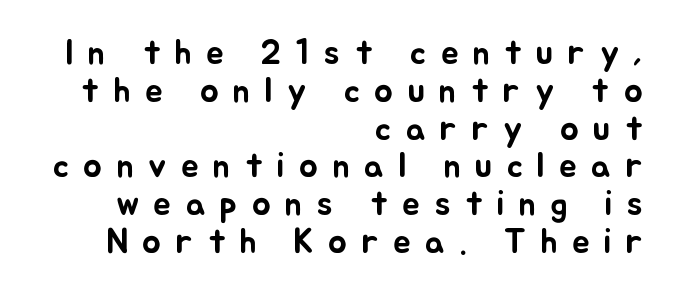
Q: Is the text italic (slanted)? A: No, it is upright.
Q: Is the text underlined? A: No.
Q: How is the paragraph aligned? A: Right-aligned.
Q: Is the spacing between letters normal or unusually wide? A: Unusually wide.
Q: Is the spacing between lines tight, normal or loose? A: Tight.
Q: Width (condensed, normal, or wide)? A: Normal.
Q: Stroke contrast? A: Low.
Q: x-height? A: Small.
Q: Monospaced? A: No.
